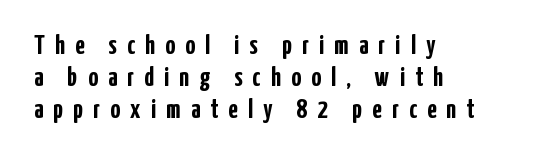
The image shows 27 px bold type, upright; set left-aligned, line spacing 1.18x, unusually wide letter spacing (+0.38 em), not underlined.
